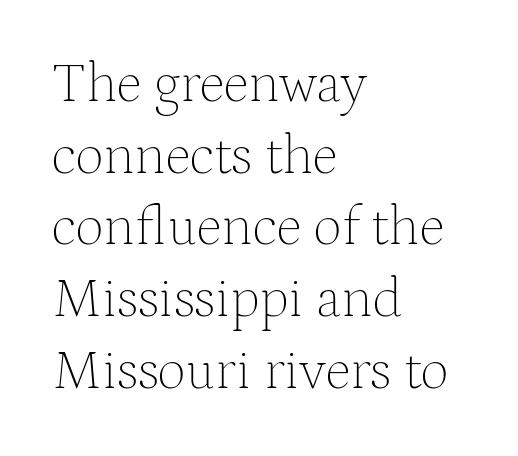
The image shows 56 px thin serif type, upright; set left-aligned, normal line spacing (1.28x), normal letter spacing, not underlined; medium stroke contrast and a medium x-height.
